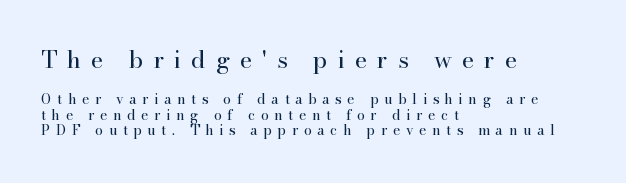
Caption: face not bold, strokes unweighted. The letters stand upright; this is a roman face. Layout note: lines flush left. In terms of letterspacing, this is a distinctly airy, spread setting. Which chunk is bigger? The first one — the top block dwarfs the bottom.
